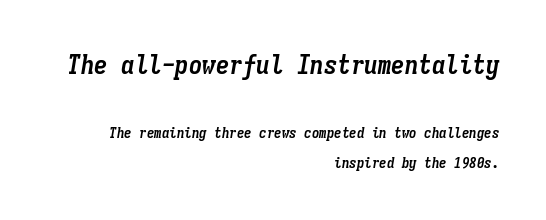
Is the lower block the larger one? No — the upper block carries the bigger type. Rule under the text: the space is simply empty. Interline gaps are noticeably wide in this sample. The lines are quadded right.
